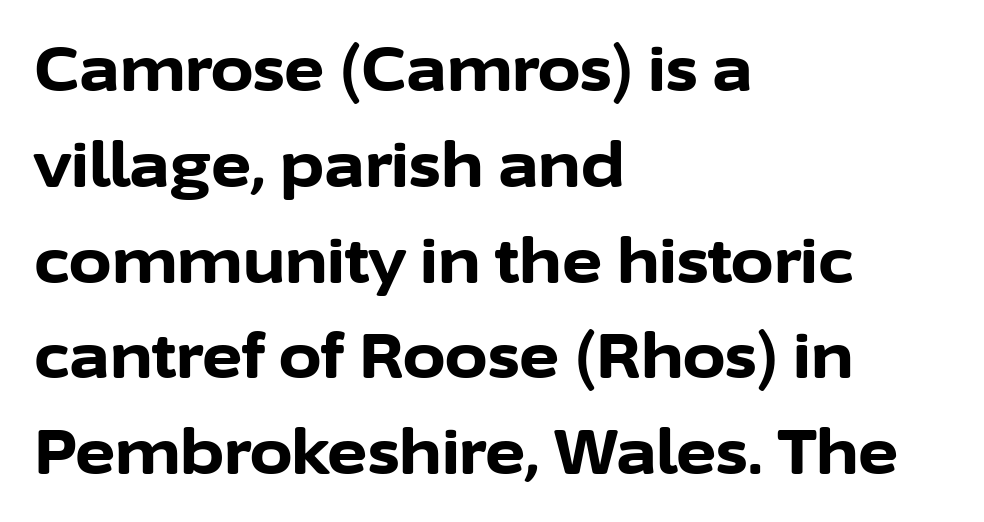
{"serif": "no", "italic": "no", "bold": "yes", "weight": "bold", "width": "normal", "stroke_contrast": "low", "x_height": "medium", "monospaced": "no", "underline": "no", "align": "left", "line_spacing": "normal", "line_spacing_ratio": 1.57, "letter_spacing": "normal", "letter_spacing_em": 0.0, "glyph_px": 61}
